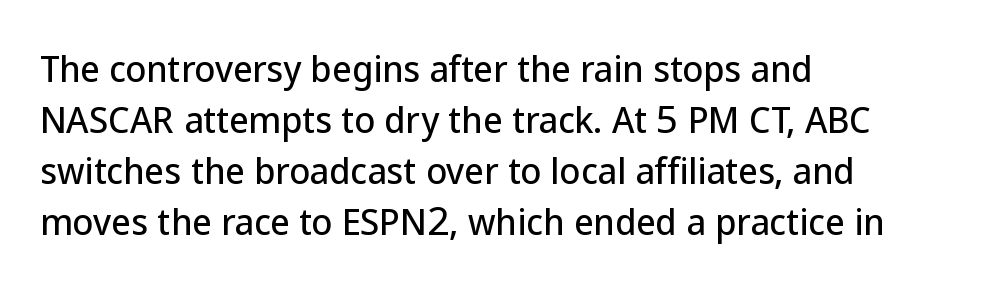
Q: Is the text italic (slanted)? A: No, it is upright.
Q: Is the typeface a serif or a sans-serif typeface? A: Sans-serif.
Q: Is the text underlined? A: No.
Q: How is the paragraph aligned? A: Left-aligned.
Q: Is the spacing between letters normal or unusually wide? A: Normal.
Q: Is the spacing between lines tight, normal or loose? A: Normal.
Q: Width (condensed, normal, or wide)? A: Normal.
Q: Stroke contrast? A: Low.
Q: x-height? A: Medium.
Q: Monospaced? A: No.
